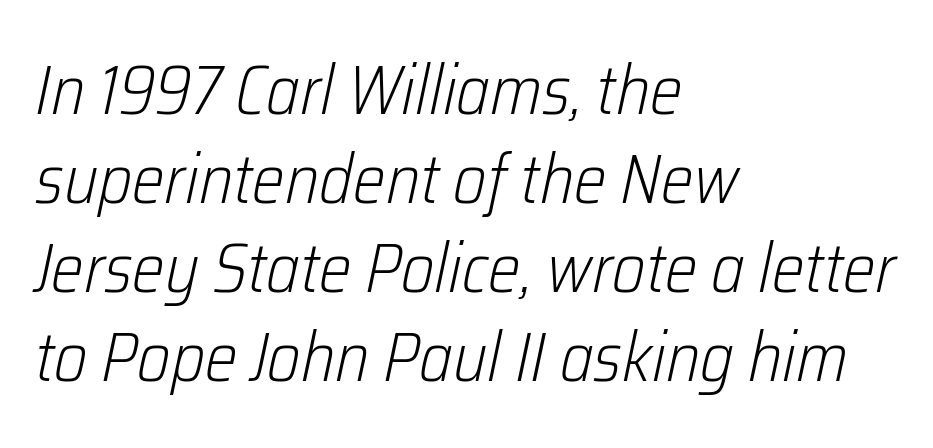
{"italic": "yes", "lean": "right", "slant_degrees": 12, "bold": "no", "weight": "light", "width": "condensed", "stroke_contrast": "low", "x_height": "medium", "monospaced": "no", "underline": "no", "align": "left", "line_spacing": "normal", "line_spacing_ratio": 1.29, "letter_spacing": "normal", "letter_spacing_em": 0.0, "glyph_px": 69}
